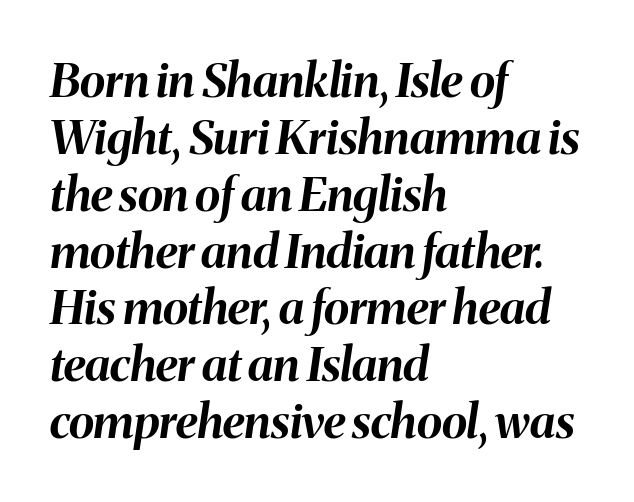
Q: Is the text bold? A: Yes.
Q: Is the text italic (slanted)? A: Yes, it leans right by about 8 degrees.
Q: Is the text underlined? A: No.
Q: How is the paragraph aligned? A: Left-aligned.
Q: Is the spacing between letters normal or unusually wide? A: Normal.
Q: Width (condensed, normal, or wide)? A: Normal.
Q: Stroke contrast? A: Medium.
Q: x-height? A: Medium.
Q: Monospaced? A: No.
